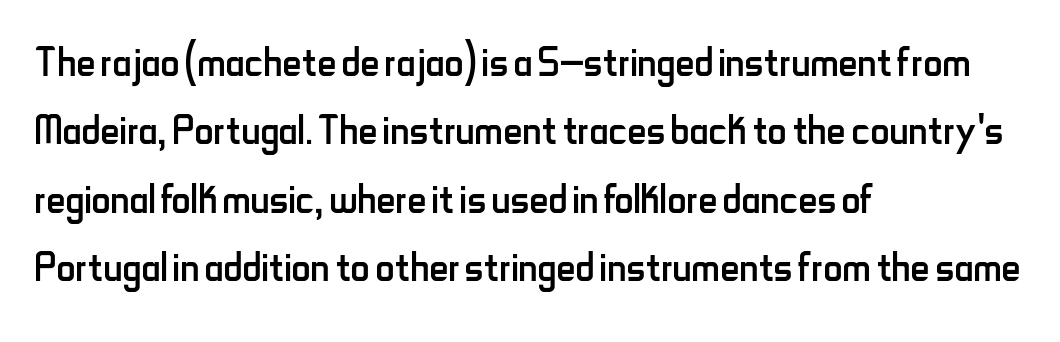
{"serif": "no", "italic": "no", "bold": "no", "weight": "regular", "width": "condensed", "stroke_contrast": "low", "x_height": "small", "monospaced": "no", "underline": "no", "align": "left", "line_spacing": "normal", "line_spacing_ratio": 1.29, "letter_spacing": "normal", "letter_spacing_em": 0.0, "glyph_px": 53}
